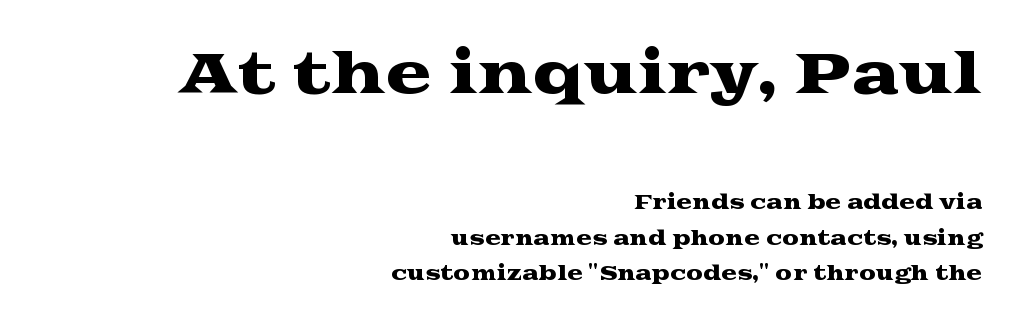
Between these two stacked blocks, the higher one wins on size. Is this a sans? No — the strokes have serifs. Style check: upright. The letters advance in unequal steps, a hallmark of proportional type. The space beneath each line is pristine and unruled.
